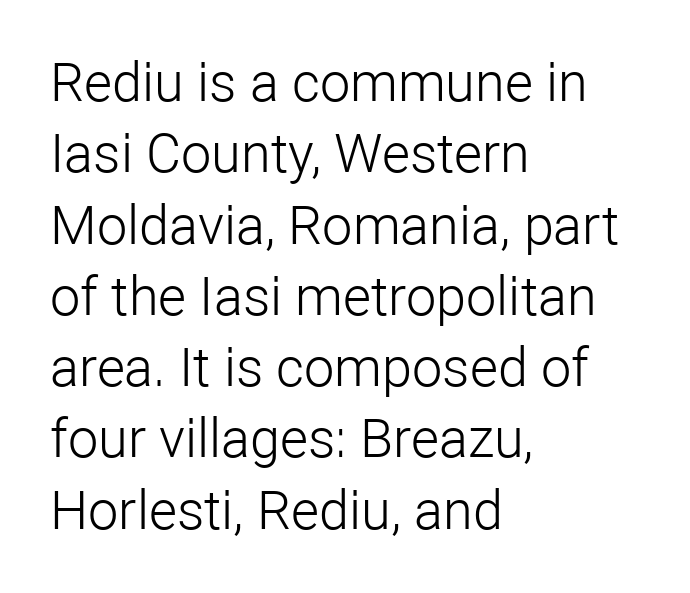
The image shows 54 px light sans-serif type, upright; set left-aligned, normal line spacing (1.32x), normal letter spacing, not underlined; low stroke contrast and a medium x-height.
